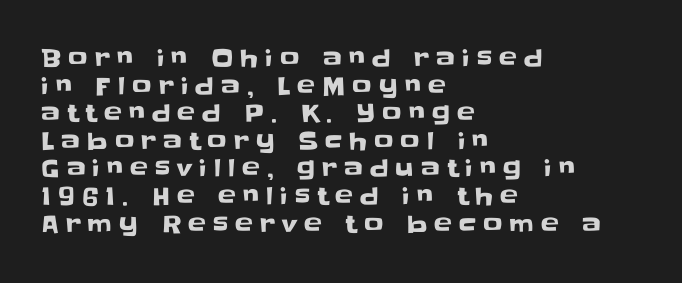
{"italic": "no", "underline": "no", "align": "left", "line_spacing": "tight", "line_spacing_ratio": 1.15, "letter_spacing": "wide", "letter_spacing_em": 0.29, "glyph_px": 24}
